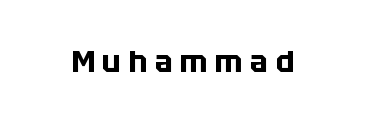
Q: Is the text bold? A: Yes.
Q: Is the text italic (slanted)? A: No, it is upright.
Q: Is the typeface a serif or a sans-serif typeface? A: Sans-serif.
Q: Is the text underlined? A: No.
Q: Is the spacing between letters normal or unusually wide? A: Unusually wide.
Q: Width (condensed, normal, or wide)? A: Normal.
Q: Stroke contrast? A: Low.
Q: x-height? A: Large.
Q: Monospaced? A: No.
